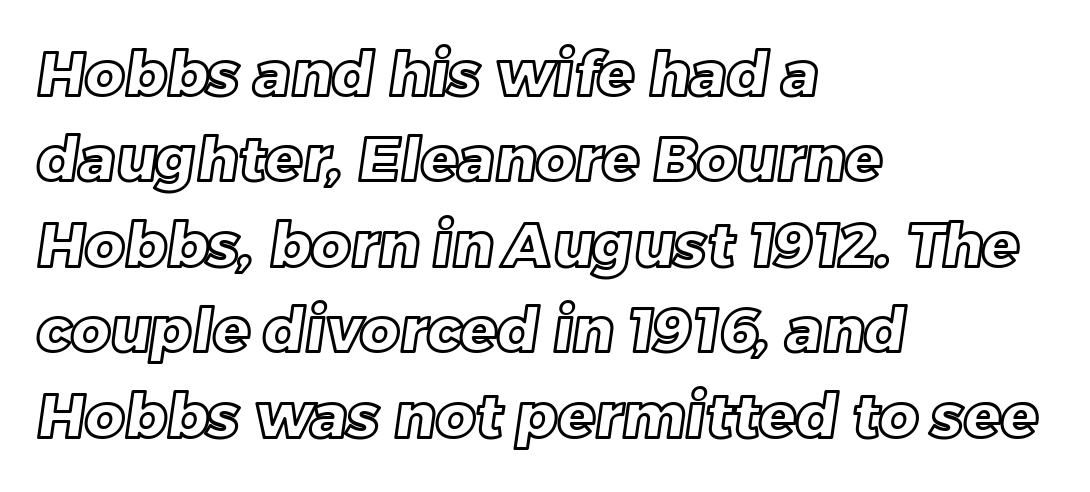
Caption: multi-line text, flush left, ragged right. The face used here is rendered with its standard letterfit. Regular leading. Quick note: underline off.
